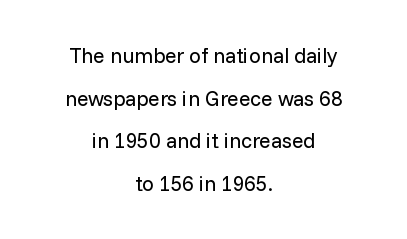
Plain, unruled lines of type. Heft: none added — not bold. Words appear dense and cohesive because spacing is normal. Every character sits straight up, as roman type does.
